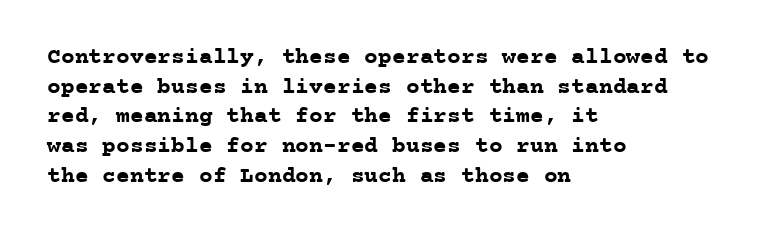
Is there any slant? The stems are plumb. Nothing unusual about the tracking: characters are spaced as the font intends. These words are printed bold, with thick strokes throughout. Evenly set lines give the paragraph a standard silhouette.
